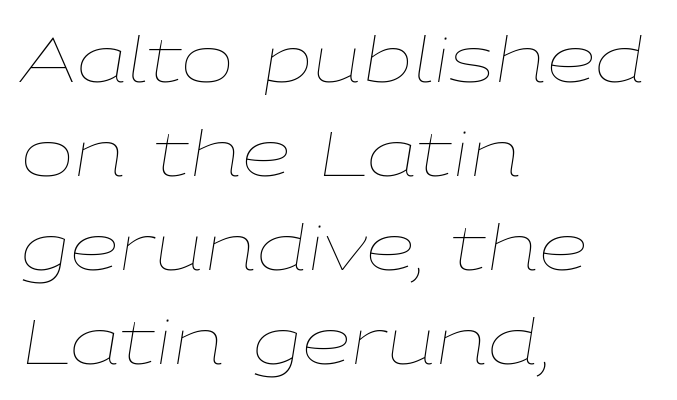
Q: Is the text bold? A: No.
Q: Is the text italic (slanted)? A: Yes, it leans right by about 9 degrees.
Q: Is the text underlined? A: No.
Q: How is the paragraph aligned? A: Left-aligned.
Q: Is the spacing between letters normal or unusually wide? A: Normal.
Q: Is the spacing between lines tight, normal or loose? A: Normal.
Q: Width (condensed, normal, or wide)? A: Wide.
Q: Stroke contrast? A: Low.
Q: x-height? A: Medium.
Q: Monospaced? A: No.
